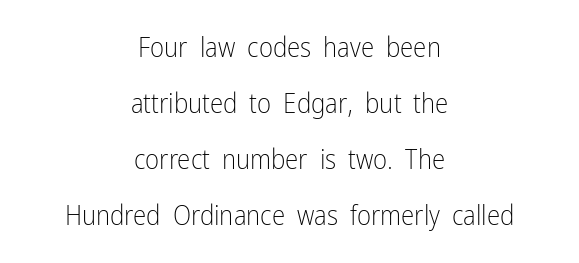
{"italic": "no", "bold": "no", "underline": "no", "align": "center", "line_spacing": "loose", "line_spacing_ratio": 2.08, "letter_spacing": "normal", "letter_spacing_em": 0.0, "glyph_px": 27}
